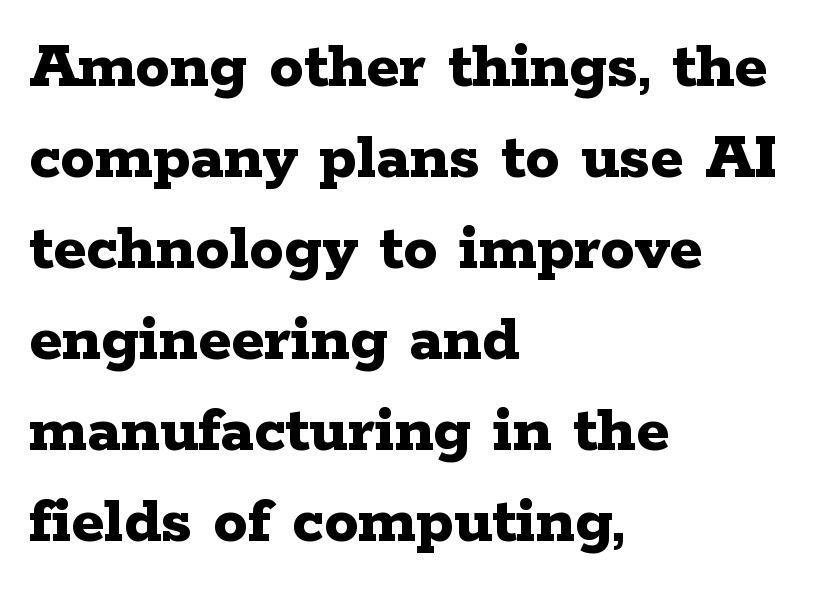
The typesetter chose a ragged-right arrangement here. The characters display serif detailing at their extremities. This sample has the flowing, uneven cadence of proportional lettering. The passage shown has conventional tracking throughout.
